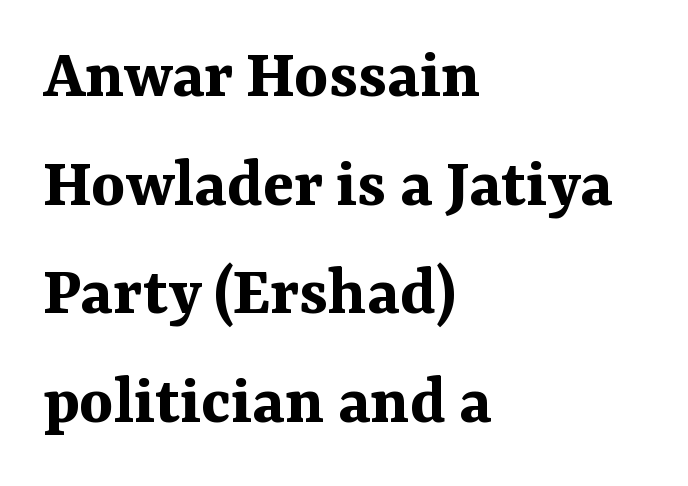
Q: Is the text bold? A: Yes.
Q: Is the text italic (slanted)? A: No, it is upright.
Q: Is the typeface a serif or a sans-serif typeface? A: Serif.
Q: Is the text underlined? A: No.
Q: How is the paragraph aligned? A: Left-aligned.
Q: Is the spacing between letters normal or unusually wide? A: Normal.
Q: Is the spacing between lines tight, normal or loose? A: Normal.
Q: Width (condensed, normal, or wide)? A: Normal.
Q: Stroke contrast? A: Medium.
Q: x-height? A: Medium.
Q: Monospaced? A: No.
